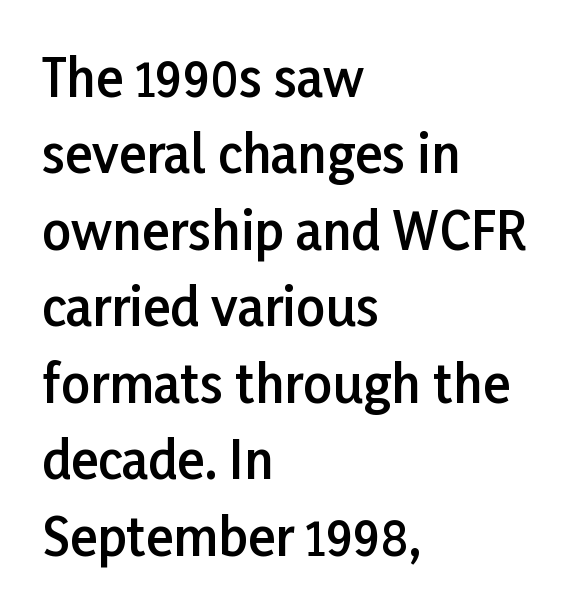
{"serif": "no", "italic": "no", "bold": "semi", "weight": "semibold", "width": "normal", "stroke_contrast": "low", "x_height": "medium", "monospaced": "no", "underline": "no", "align": "left", "line_spacing": "normal", "line_spacing_ratio": 1.5, "letter_spacing": "normal", "letter_spacing_em": 0.0, "glyph_px": 51}
